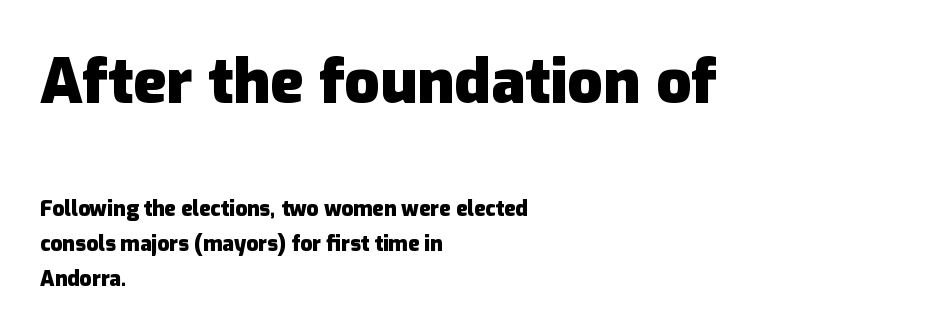
{"serif": "no", "italic": "no", "bold": "yes", "weight": "heavy", "width": "normal", "stroke_contrast": "low", "x_height": "medium", "monospaced": "no", "underline": "no", "align": "left", "line_spacing": "normal", "line_spacing_ratio": 1.68, "letter_spacing": "normal", "letter_spacing_em": 0.0, "larger_block": "first", "size_ratio": 2.95, "glyph_px": 62}
